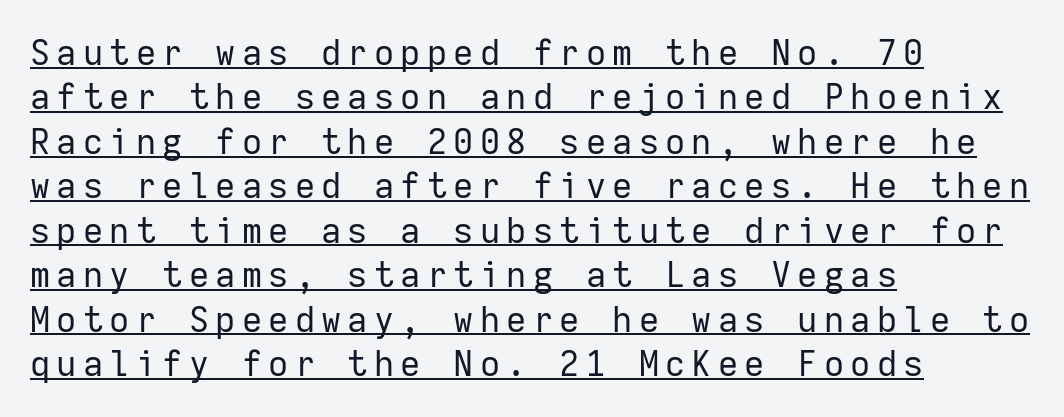
Short and long lines alike share a common starting point at left. Notice how descenders clear the ascenders below comfortably — that's standard leading. Here the designer chose a console-style face with uniform glyph widths. The font sits on the lighter half of the weight spectrum, regular included. Quick note: underline on. Every character sits straight up, as roman type does.
